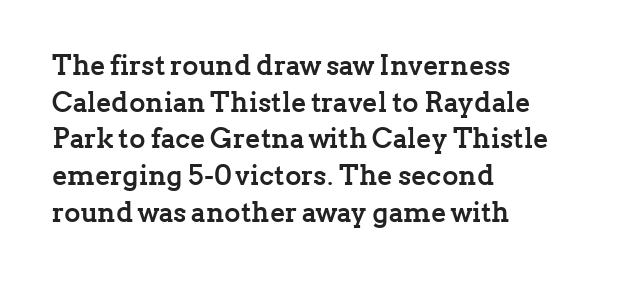
{"serif": "yes", "italic": "no", "bold": "yes", "weight": "semibold", "width": "normal", "stroke_contrast": "low", "x_height": "medium", "monospaced": "no", "underline": "no", "align": "left", "line_spacing": "normal", "line_spacing_ratio": 1.31, "letter_spacing": "normal", "letter_spacing_em": 0.0, "glyph_px": 28}
